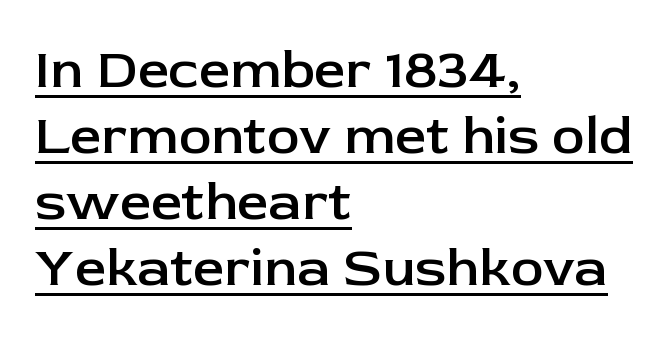
The image shows 55 px semibold sans-serif type, upright; set left-aligned, line spacing 1.2x, normal letter spacing, underlined; low stroke contrast and a medium x-height.
